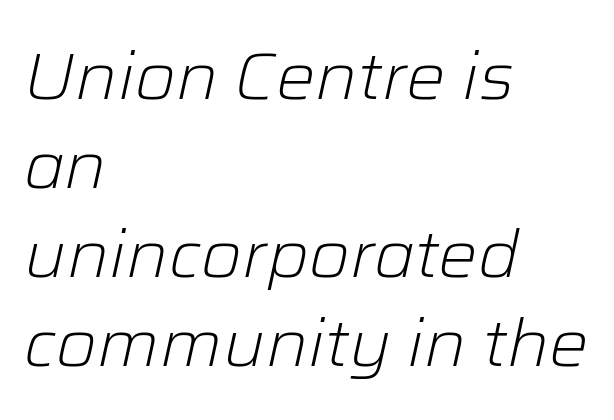
This sample keeps an unexceptional amount of space between lines. Spacing verdict: proportional, widths tailored to each character. The ragged edge is on the right, which tells us the setting is flush left. Students, note that the glyphs here touch the page at normal intervals.
